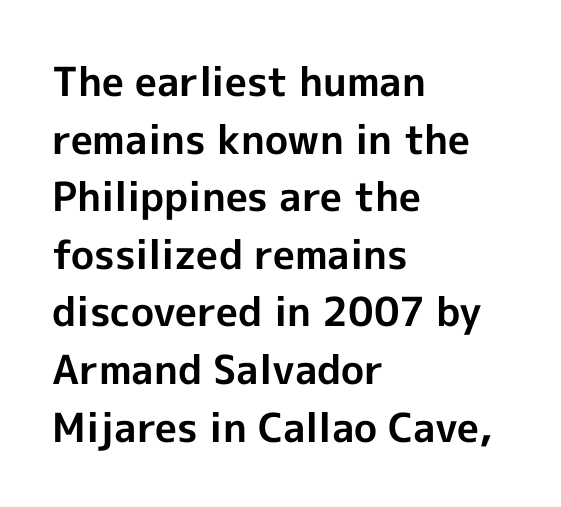
The image shows 40 px bold sans-serif type, upright; set left-aligned, normal line spacing (1.44x), normal letter spacing, not underlined; a medium x-height.
